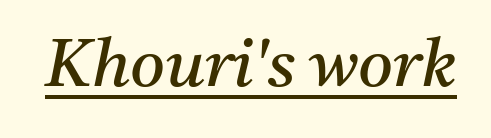
{"serif": "yes", "italic": "yes", "lean": "right", "slant_degrees": 11, "bold": "no", "weight": "regular", "width": "normal", "stroke_contrast": "medium", "x_height": "medium", "monospaced": "no", "underline": "yes", "letter_spacing": "normal", "letter_spacing_em": 0.0, "glyph_px": 67}
